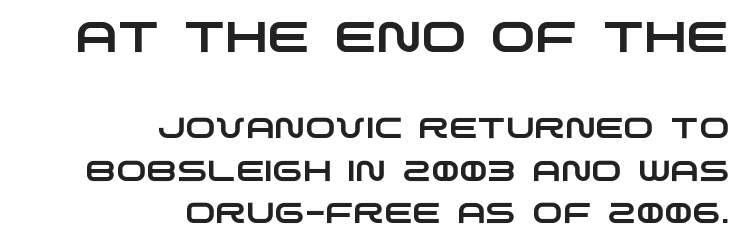
Are there feet on the stems? There aren't — it's a sans. The leading is moderate, giving the passage an even texture. Varying glyph widths throughout — classic text-font behaviour. Only glyphs here, with clear space below each row.
